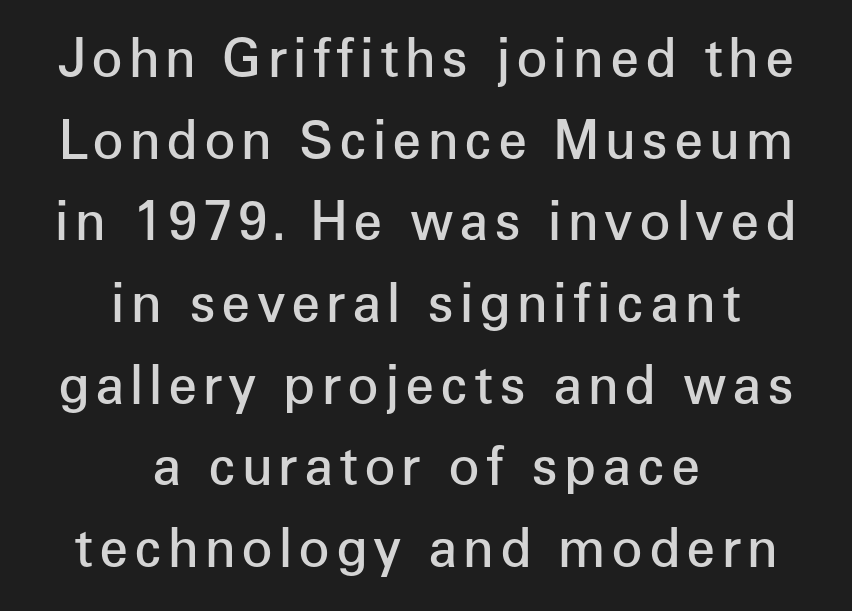
{"serif": "no", "italic": "no", "bold": "semi", "weight": "semibold", "width": "normal", "stroke_contrast": "low", "x_height": "medium", "monospaced": "no", "underline": "no", "align": "center", "line_spacing": "normal", "line_spacing_ratio": 1.57, "glyph_px": 52}
